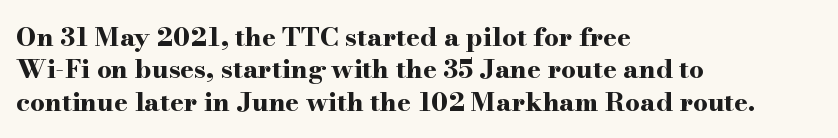
Q: Is the text bold? A: Yes.
Q: Is the text italic (slanted)? A: No, it is upright.
Q: Is the text underlined? A: No.
Q: How is the paragraph aligned? A: Left-aligned.
Q: Is the spacing between letters normal or unusually wide? A: Normal.
Q: Is the spacing between lines tight, normal or loose? A: Normal.
